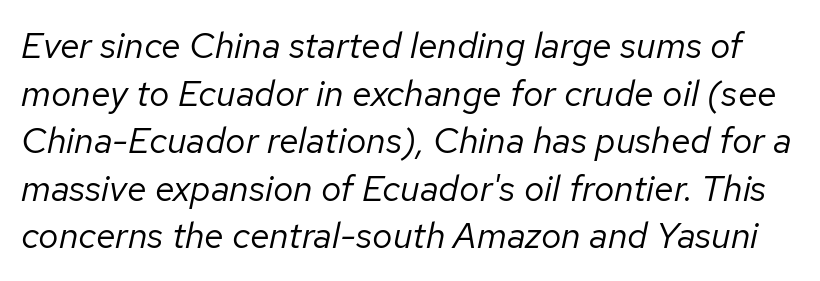
{"italic": "yes", "lean": "right", "slant_degrees": 12, "bold": "no", "weight": "regular", "width": "normal", "stroke_contrast": "low", "x_height": "medium", "monospaced": "no", "underline": "no", "line_spacing": "normal", "line_spacing_ratio": 1.32, "letter_spacing": "normal", "letter_spacing_em": 0.0, "glyph_px": 36}
